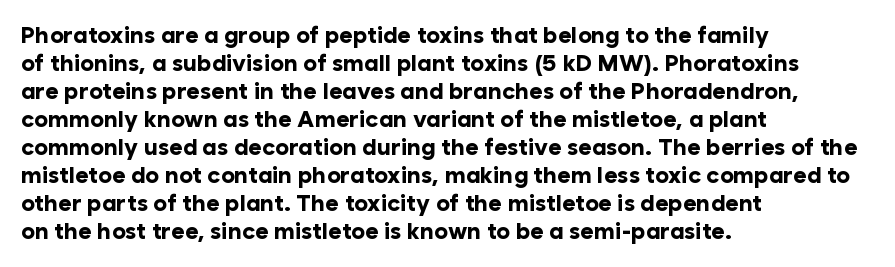
{"italic": "no", "bold": "yes", "underline": "no", "align": "left", "line_spacing_ratio": 1.22, "letter_spacing": "normal", "letter_spacing_em": 0.0, "glyph_px": 23}
